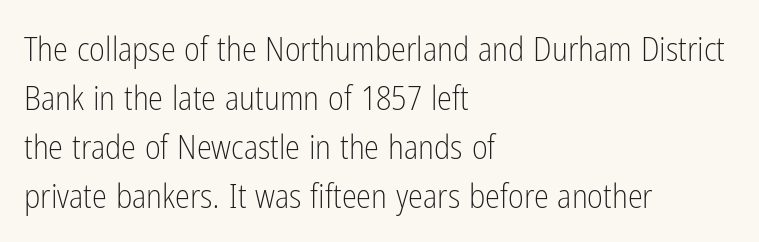
Q: Is the text bold? A: No.
Q: Is the text italic (slanted)? A: No, it is upright.
Q: Is the typeface a serif or a sans-serif typeface? A: Sans-serif.
Q: Is the text underlined? A: No.
Q: How is the paragraph aligned? A: Left-aligned.
Q: Is the spacing between letters normal or unusually wide? A: Normal.
Q: Is the spacing between lines tight, normal or loose? A: Normal.
Q: Width (condensed, normal, or wide)? A: Condensed.
Q: Stroke contrast? A: Low.
Q: x-height? A: Medium.
Q: Monospaced? A: No.
